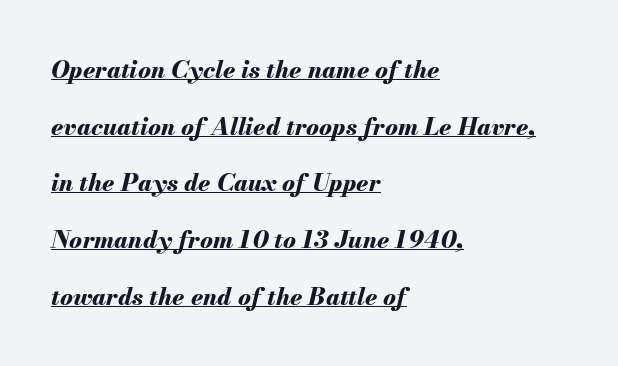
A typographer would call this underscored text. Notice how the stems are inclined rather than vertical — that's the hallmark of italics. The space between consecutive lines is lavish. The letterforms sit shoulder to shoulder at normal distance. Heavy, bold letterforms. Horizontal alignment here is leftward, the default for most running prose.
